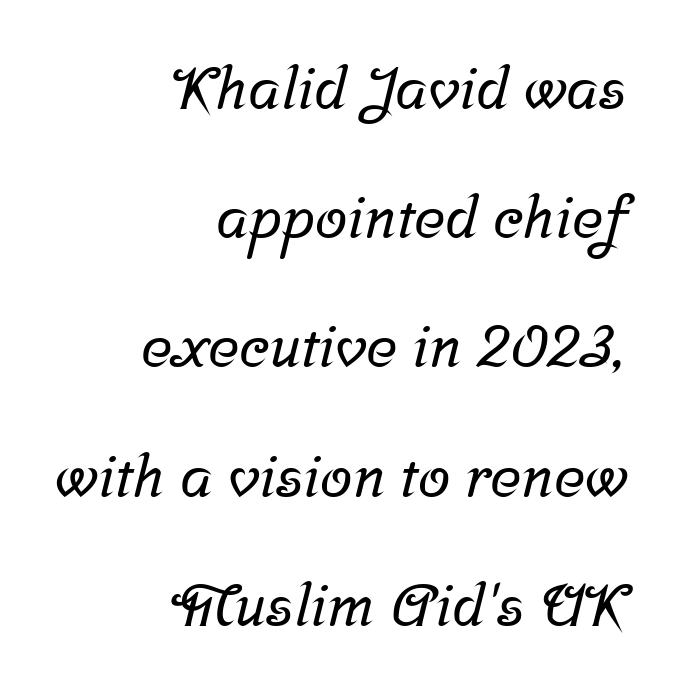
The image shows 59 px text type; set right-aligned, loose line spacing (2.19x), normal letter spacing, not underlined; low stroke contrast and a medium x-height.
